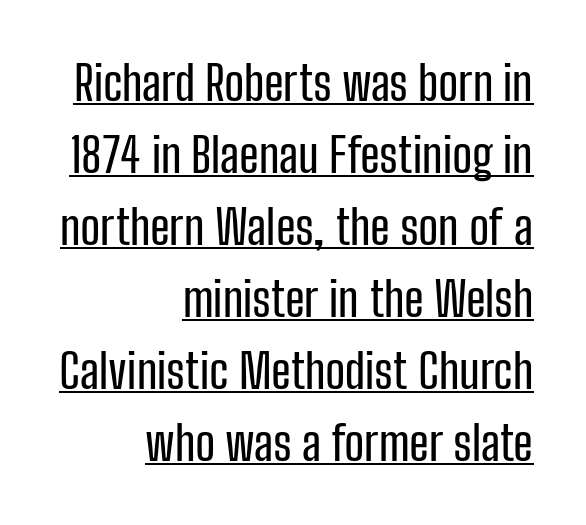
{"serif": "no", "italic": "no", "width": "condensed", "stroke_contrast": "low", "x_height": "medium", "monospaced": "no", "underline": "yes", "align": "right", "line_spacing": "normal", "line_spacing_ratio": 1.5, "letter_spacing": "normal", "letter_spacing_em": 0.0, "glyph_px": 48}
